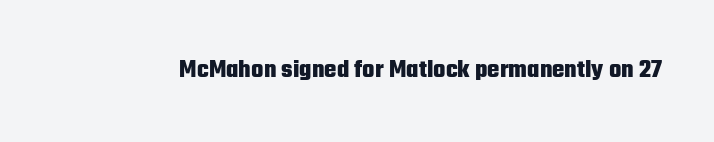
The image shows 26 px bold type, upright; set normal letter spacing, not underlined.
